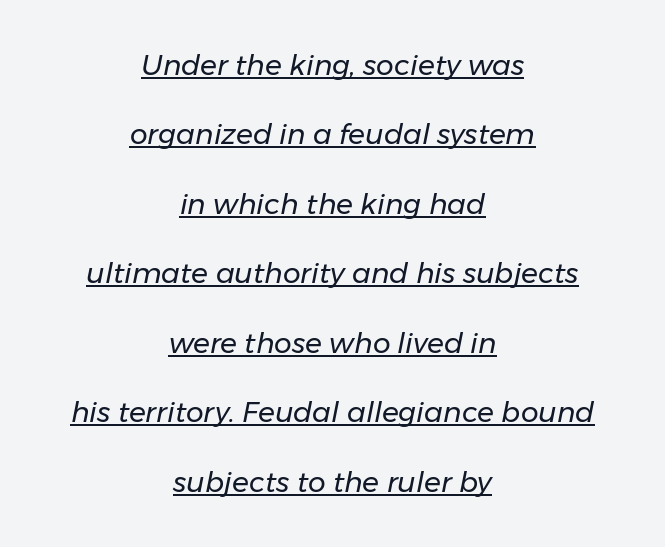
{"italic": "yes", "lean": "right", "slant_degrees": 11, "bold": "no", "weight": "regular", "width": "normal", "stroke_contrast": "low", "x_height": "medium", "monospaced": "no", "underline": "yes", "align": "center", "line_spacing": "loose", "line_spacing_ratio": 2.48, "letter_spacing": "normal", "letter_spacing_em": 0.0, "glyph_px": 28}
